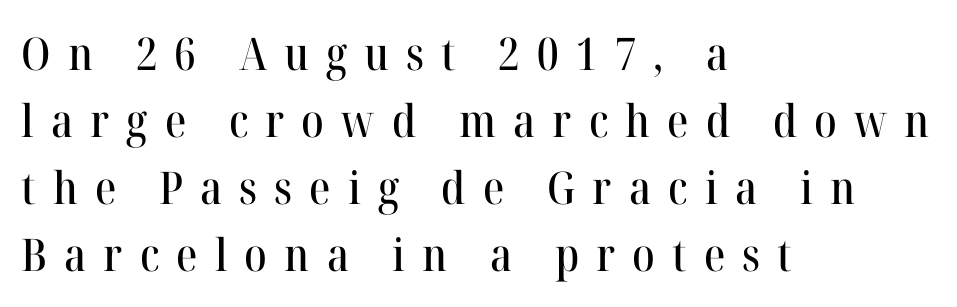
The line-height multiplier appears to be the usual default. A roman cut, with each character standing at attention. What stands out about the letter spacing? Its width — letters are far apart. Words float on clear page, feet unadorned.
